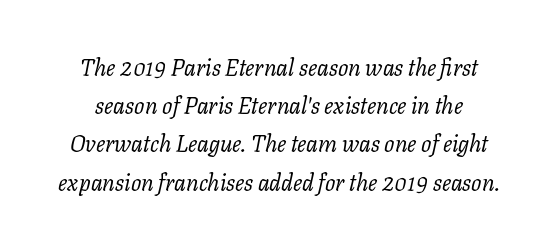
{"italic": "yes", "lean": "right", "slant_degrees": 11, "bold": "no", "underline": "no", "line_spacing": "normal", "line_spacing_ratio": 1.66, "letter_spacing": "normal", "letter_spacing_em": 0.0, "glyph_px": 23}
